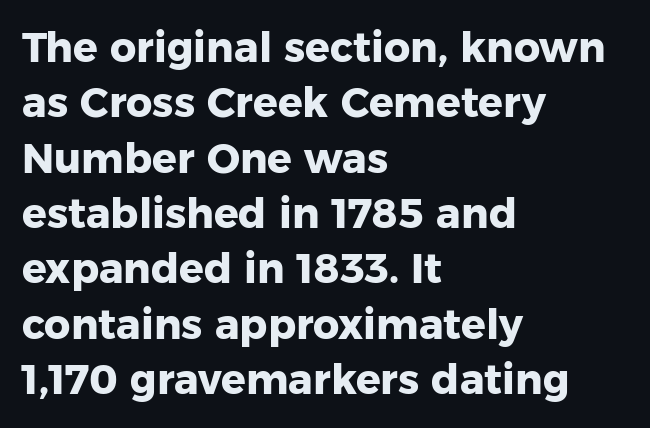
Q: Is the text bold? A: Yes.
Q: Is the text italic (slanted)? A: No, it is upright.
Q: Is the typeface a serif or a sans-serif typeface? A: Sans-serif.
Q: Is the text underlined? A: No.
Q: How is the paragraph aligned? A: Left-aligned.
Q: Is the spacing between letters normal or unusually wide? A: Normal.
Q: Is the spacing between lines tight, normal or loose? A: Normal.
Q: Width (condensed, normal, or wide)? A: Normal.
Q: Stroke contrast? A: Low.
Q: x-height? A: Medium.
Q: Monospaced? A: No.
